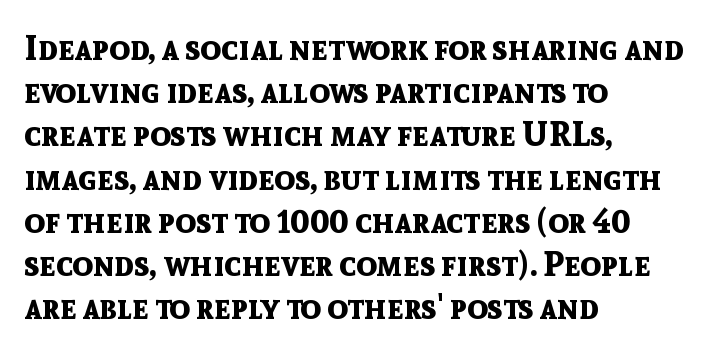
The image shows 34 px bold sans-serif type, upright; set left-aligned, normal line spacing (1.27x), normal letter spacing, not underlined; a medium x-height.
